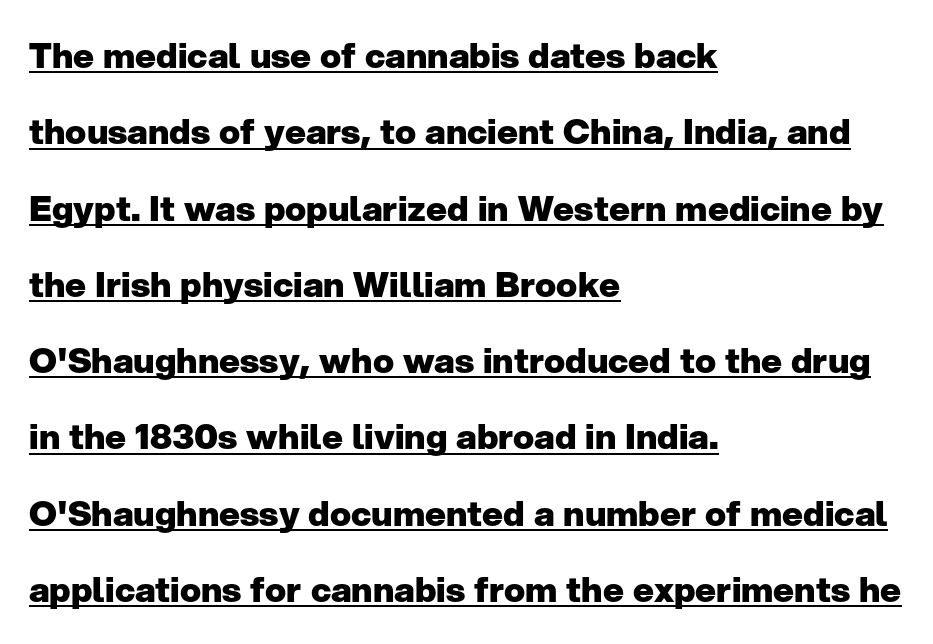
Students, note that the glyphs here touch the page at normal intervals. Each glyph is drawn with heavy, bold strokes. Vertical spacing — loose. Nope, no serifs anywhere on these letters. The paragraph shown leans on its left margin.
